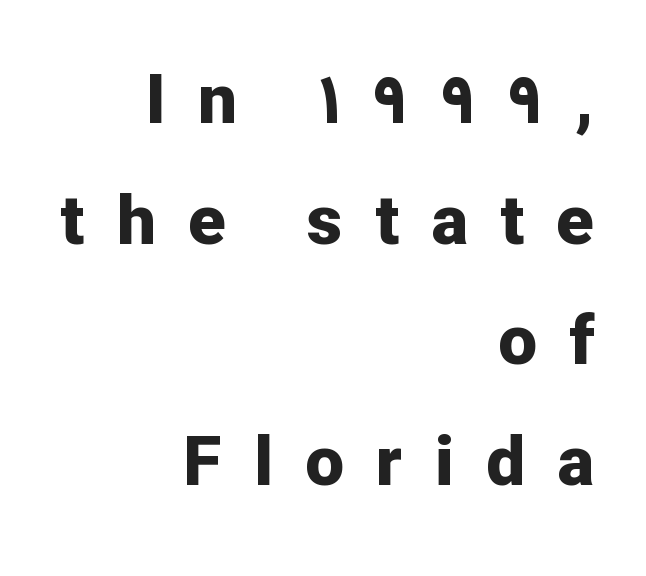
Does the lettering tilt? It doesn't — this is upright. Notice how thick the strokes are: this is what a full bold looks like. Glance below the letters and you will spot only blank space. Here the designer chose a conventional face with non-uniform glyph widths. Does the type have serifs? No, each stem ends abruptly.
